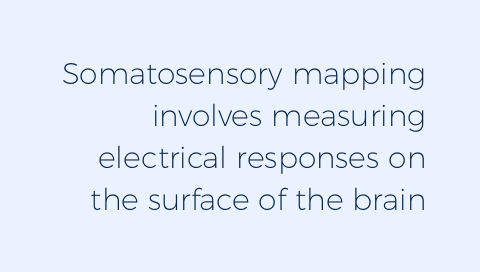
Q: Is the text bold? A: No.
Q: Is the text italic (slanted)? A: No, it is upright.
Q: Is the typeface a serif or a sans-serif typeface? A: Sans-serif.
Q: Is the text underlined? A: No.
Q: How is the paragraph aligned? A: Right-aligned.
Q: Is the spacing between letters normal or unusually wide? A: Normal.
Q: Is the spacing between lines tight, normal or loose? A: Normal.
Q: Width (condensed, normal, or wide)? A: Normal.
Q: Stroke contrast? A: Low.
Q: x-height? A: Medium.
Q: Monospaced? A: No.
